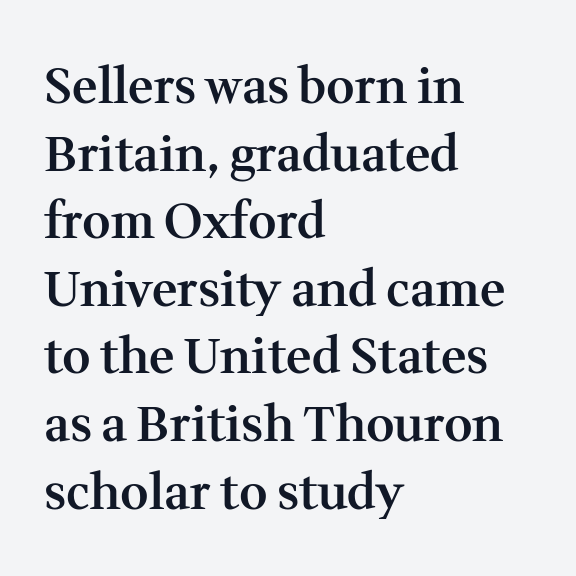
The letters sit at their default tracking, neither squeezed nor spread. As a designer I'd log this as weight 600, semibold. Each row of text sits above clean, open space. Rendered with straight, roman letterforms. Examine the stroke ends and you'll spot serifs.
